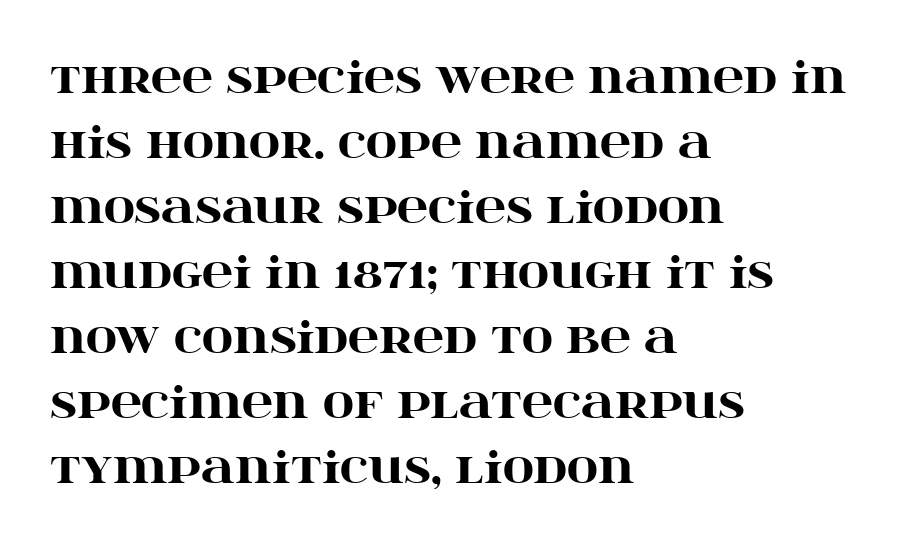
Q: Is the text bold? A: Yes.
Q: Is the text italic (slanted)? A: No, it is upright.
Q: Is the typeface a serif or a sans-serif typeface? A: Serif.
Q: Is the text underlined? A: No.
Q: How is the paragraph aligned? A: Left-aligned.
Q: Is the spacing between letters normal or unusually wide? A: Normal.
Q: Is the spacing between lines tight, normal or loose? A: Normal.
Q: Width (condensed, normal, or wide)? A: Wide.
Q: Stroke contrast? A: High.
Q: x-height? A: Large.
Q: Monospaced? A: No.
